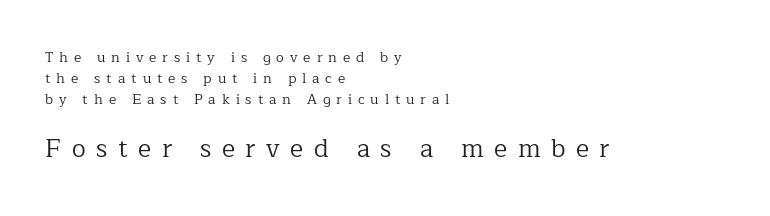
Does the lettering tilt? It doesn't — this is upright. Spacing between characters has been opened up far beyond the box default. Whoever set this chose a conventional vertical rhythm. The later block is typeset at a bigger size than the earlier block. Bare-footed words on every line.
